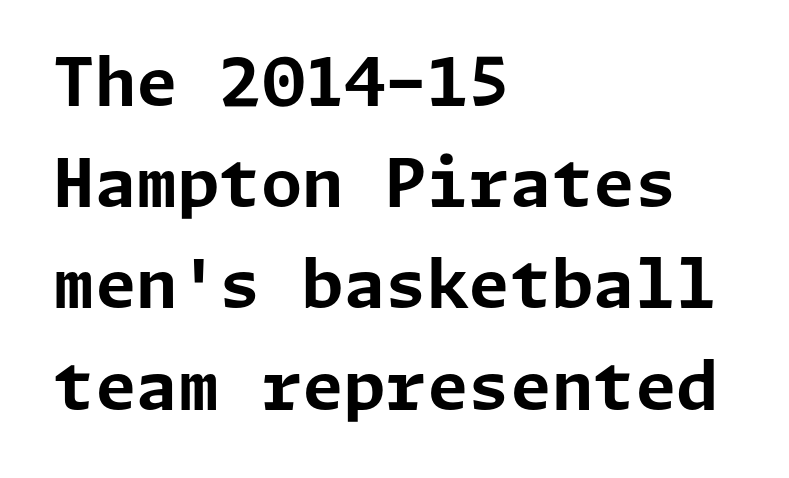
Q: Is the text bold? A: Yes.
Q: Is the text italic (slanted)? A: No, it is upright.
Q: Is the typeface a serif or a sans-serif typeface? A: Sans-serif.
Q: Is the text underlined? A: No.
Q: How is the paragraph aligned? A: Left-aligned.
Q: Is the spacing between letters normal or unusually wide? A: Normal.
Q: Is the spacing between lines tight, normal or loose? A: Normal.
Q: Width (condensed, normal, or wide)? A: Normal.
Q: Stroke contrast? A: Low.
Q: x-height? A: Medium.
